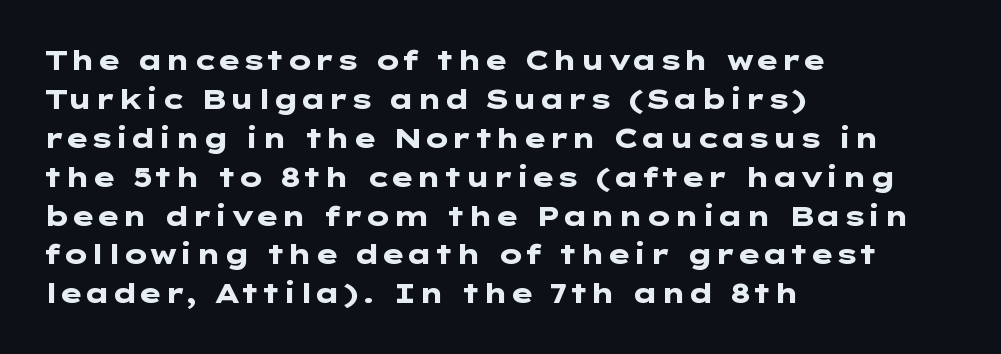
The image shows 27 px bold type, upright; set left-aligned, normal line spacing (1.44x), normal letter spacing, not underlined.
